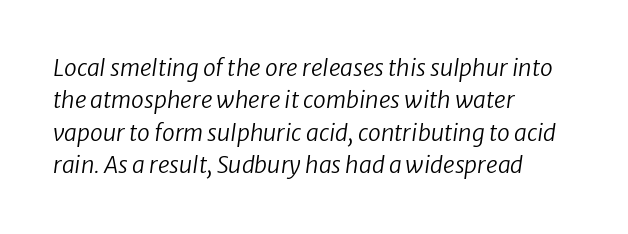
{"italic": "yes", "lean": "right", "slant_degrees": 8, "bold": "no", "underline": "no", "align": "left", "line_spacing": "normal", "line_spacing_ratio": 1.41, "letter_spacing": "normal", "letter_spacing_em": 0.0, "glyph_px": 23}
